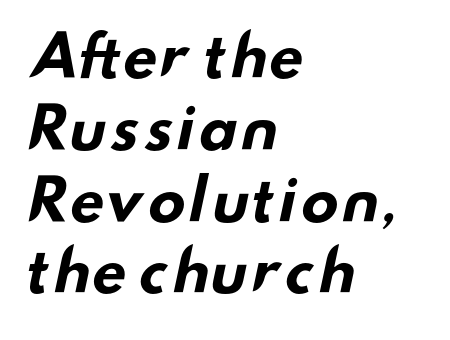
Q: Is the text bold? A: Yes.
Q: Is the typeface a serif or a sans-serif typeface? A: Sans-serif.
Q: Is the text underlined? A: No.
Q: How is the paragraph aligned? A: Left-aligned.
Q: Is the spacing between letters normal or unusually wide? A: Normal.
Q: Is the spacing between lines tight, normal or loose? A: Normal.
Q: Width (condensed, normal, or wide)? A: Wide.
Q: Stroke contrast? A: Low.
Q: x-height? A: Small.
Q: Monospaced? A: No.
